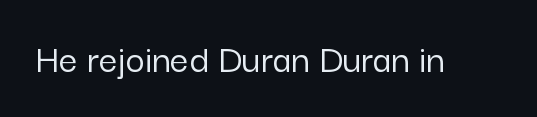
The image shows 41 px sans-serif type, upright; set normal letter spacing, not underlined; low stroke contrast and a medium x-height.
